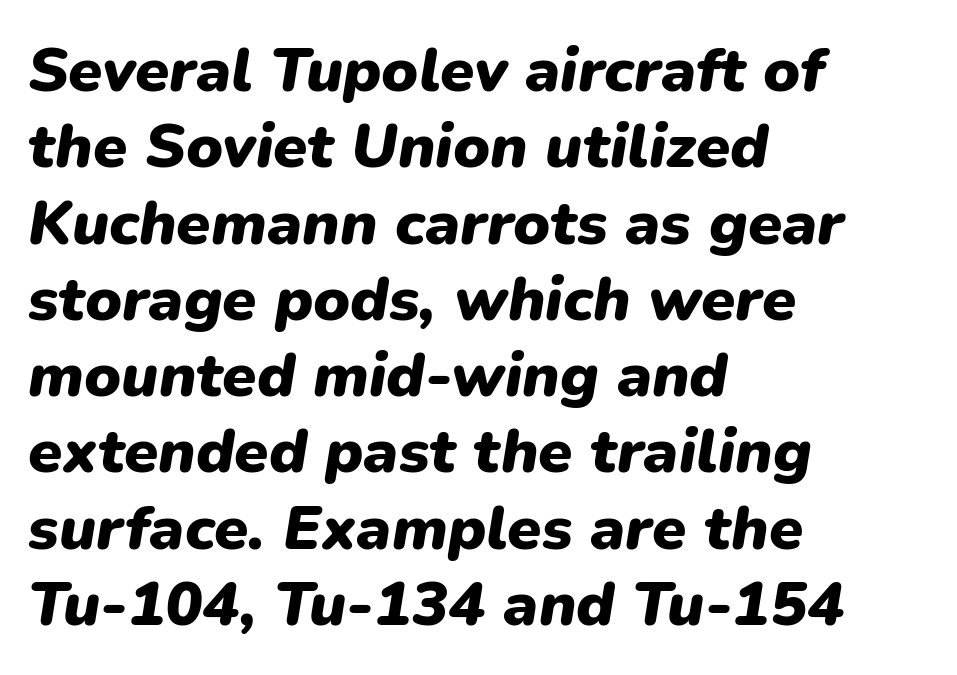
Q: Is the text bold? A: Yes.
Q: Is the text italic (slanted)? A: Yes, it leans right by about 9 degrees.
Q: Is the text underlined? A: No.
Q: How is the paragraph aligned? A: Left-aligned.
Q: Is the spacing between letters normal or unusually wide? A: Normal.
Q: Width (condensed, normal, or wide)? A: Normal.
Q: Stroke contrast? A: Low.
Q: x-height? A: Medium.
Q: Monospaced? A: No.
